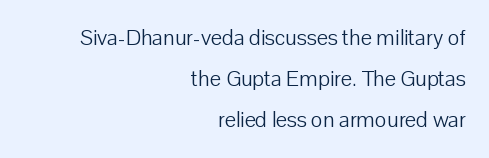
The image shows 22 px text type, upright; set right-aligned, line spacing 1.87x, normal letter spacing, not underlined.
